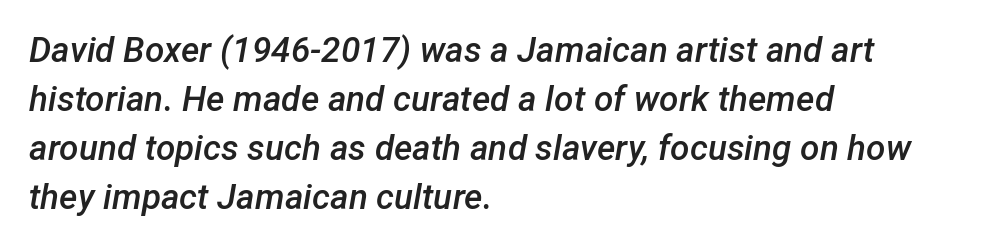
Q: Is the text bold? A: Semi-bold.
Q: Is the text italic (slanted)? A: Yes, it leans right by about 12 degrees.
Q: Is the text underlined? A: No.
Q: How is the paragraph aligned? A: Left-aligned.
Q: Is the spacing between letters normal or unusually wide? A: Normal.
Q: Is the spacing between lines tight, normal or loose? A: Normal.
Q: Width (condensed, normal, or wide)? A: Normal.
Q: Stroke contrast? A: Low.
Q: x-height? A: Medium.
Q: Monospaced? A: No.
